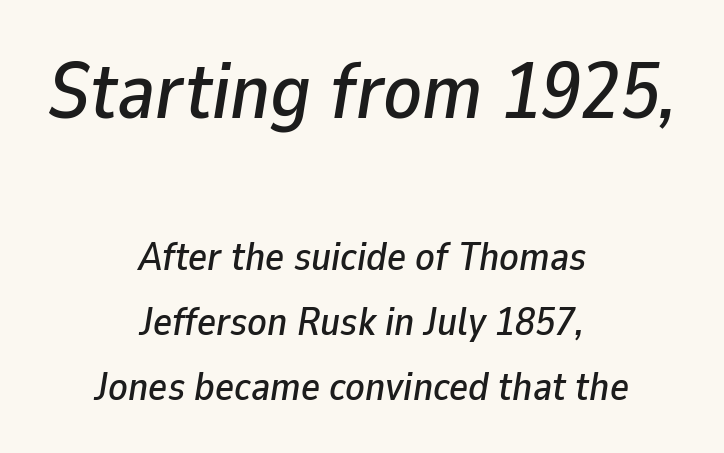
The image shows 79 px text type, italic (leaning right); set centered, normal line spacing (1.62x), normal letter spacing, not underlined; the first (top) block is 1.98x larger; low stroke contrast and a medium x-height.
